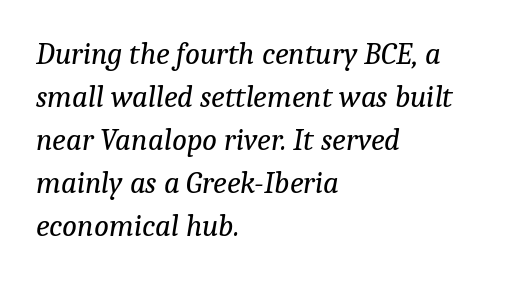
{"serif": "yes", "italic": "yes", "lean": "right", "slant_degrees": 9, "bold": "no", "weight": "regular", "width": "normal", "stroke_contrast": "low", "x_height": "medium", "monospaced": "no", "underline": "no", "align": "left", "line_spacing": "normal", "line_spacing_ratio": 1.39, "letter_spacing": "normal", "letter_spacing_em": 0.0, "glyph_px": 31}
